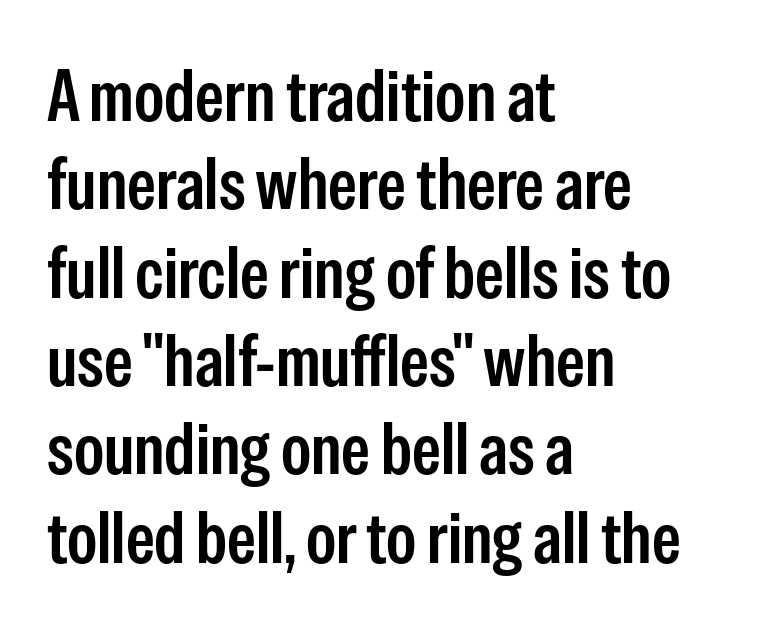
Q: Is the text bold? A: Semi-bold.
Q: Is the text italic (slanted)? A: No, it is upright.
Q: Is the typeface a serif or a sans-serif typeface? A: Sans-serif.
Q: Is the text underlined? A: No.
Q: How is the paragraph aligned? A: Left-aligned.
Q: Is the spacing between letters normal or unusually wide? A: Normal.
Q: Width (condensed, normal, or wide)? A: Condensed.
Q: Stroke contrast? A: Low.
Q: x-height? A: Medium.
Q: Monospaced? A: No.
